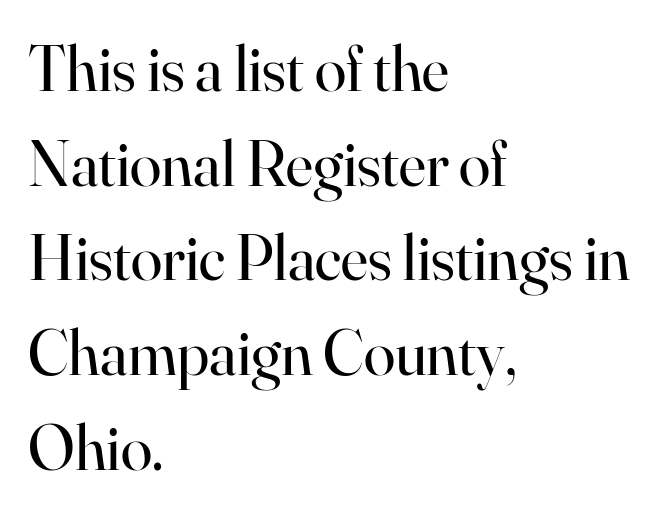
{"serif": "yes", "italic": "no", "bold": "no", "weight": "regular", "width": "normal", "stroke_contrast": "high", "x_height": "small", "monospaced": "no", "underline": "no", "align": "left", "line_spacing": "normal", "line_spacing_ratio": 1.48, "letter_spacing": "normal", "letter_spacing_em": 0.0, "glyph_px": 64}
